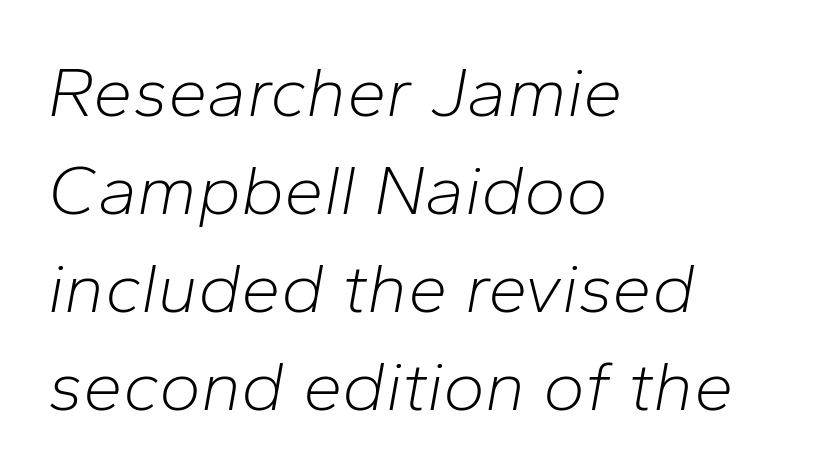
{"italic": "yes", "lean": "right", "slant_degrees": 10, "bold": "no", "weight": "light", "width": "normal", "stroke_contrast": "low", "x_height": "medium", "monospaced": "no", "underline": "no", "align": "left", "line_spacing": "normal", "line_spacing_ratio": 1.38, "letter_spacing": "normal", "letter_spacing_em": 0.0, "glyph_px": 71}
